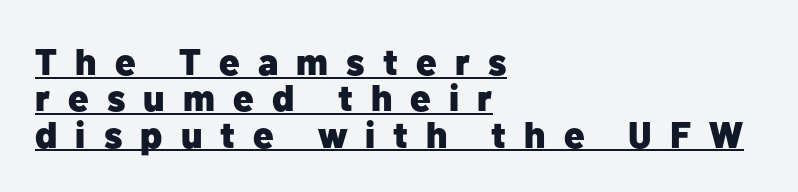
The image shows 37 px heavy sans-serif type, upright; set left-aligned, tight line spacing (0.98x), unusually wide letter spacing (+0.49 em), underlined; low stroke contrast and a medium x-height.
